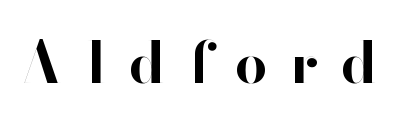
{"serif": "no", "italic": "no", "bold": "yes", "weight": "bold", "width": "normal", "stroke_contrast": "high", "x_height": "small", "monospaced": "no", "underline": "no", "letter_spacing": "wide", "letter_spacing_em": 0.41, "glyph_px": 57}
